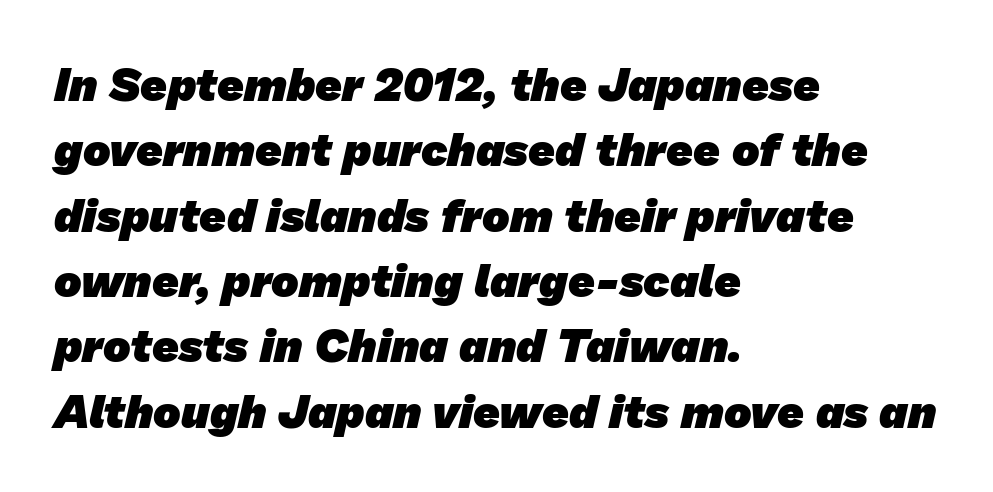
The designer went with a sans here, leaving each stem footless. The designer left line spacing at the default. Typeset ragged right — the left edge is the straight one. The letters sit at their default tracking, neither squeezed nor spread. Note the varied advance widths — an 'i' is clearly narrower than an 'm'. The letters are bold, with thick, heavy strokes.
